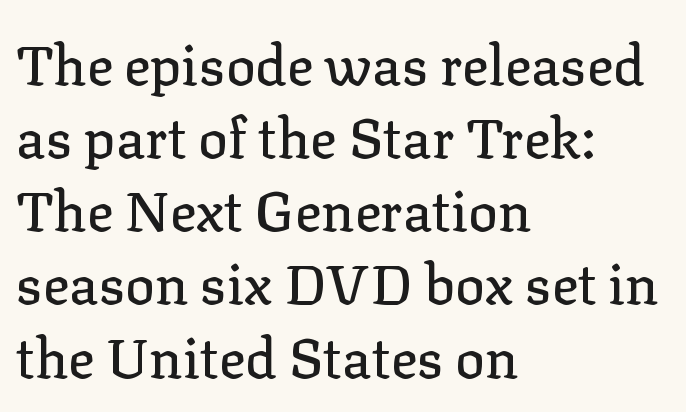
{"serif": "yes", "italic": "no", "width": "normal", "stroke_contrast": "low", "x_height": "medium", "monospaced": "no", "underline": "no", "align": "left", "line_spacing": "normal", "line_spacing_ratio": 1.33, "letter_spacing": "normal", "letter_spacing_em": 0.0, "glyph_px": 55}
